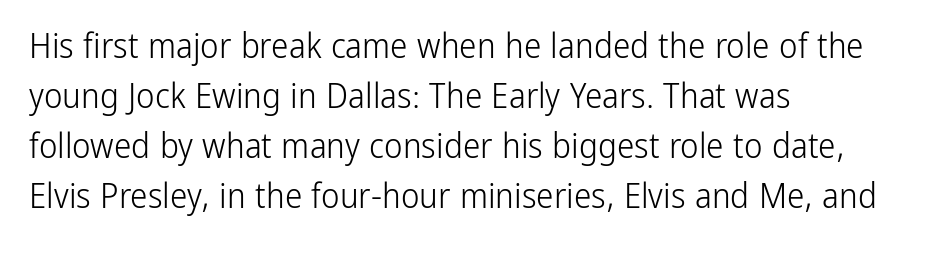
The lettering stays uniformly vertical, giving the passage a roman look. Think of a printed novel: that variable character pitch is what you see here. The typesetting does not lean heavy: it is not bold. A student would call this left alignment; a typographer would say flush left, rag right. The glyphs in this specimen are sans serif. The leading is moderate, giving the passage an even texture.
